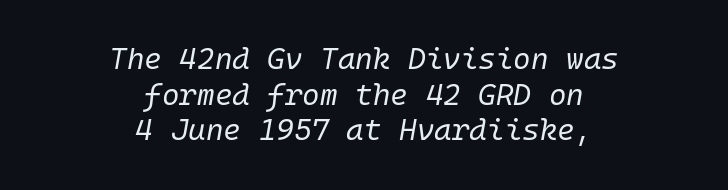
The letterforms sit shoulder to shoulder at normal distance. The text carries the slant typical of an italic or oblique font. Both edges are ragged and mirror each other, which tells us the setting is centered. The font sits on the lighter half of the weight spectrum, regular included.
